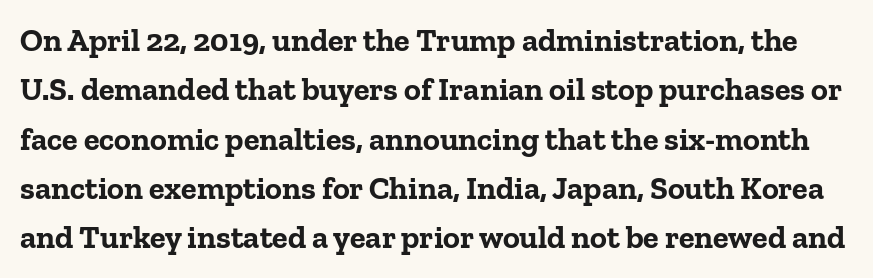
Little horizontal feet cap the strokes, marking this as serif type. Heavy-handed strokes throughout: this text is bold. Nope, not italic — everything's standing straight. The zone under the glyphs is completely vacant. Glyph-to-glyph distance matches everyday printed text. Leading: standard.
